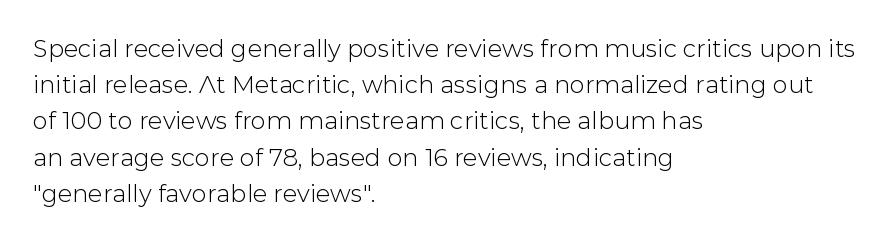
Leading: standard. Ascenders rise straight up at ninety degrees. Nobody drew a line under any word here. Here the glyphs are tracked normally, forming tight word shapes. All the whitespace from short lines collects on the right.
